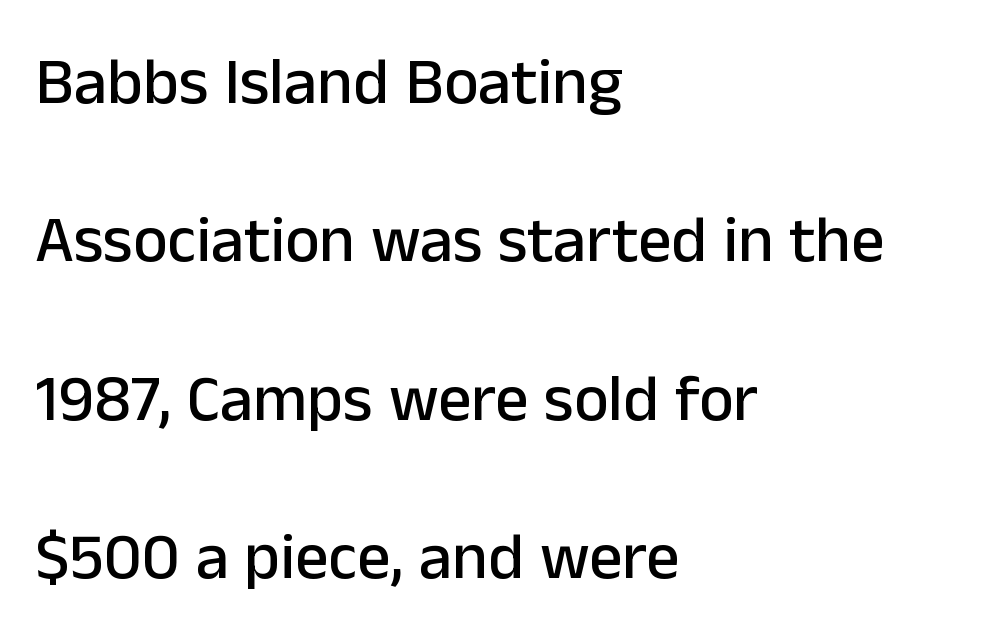
The image shows 66 px sans-serif type, upright; set left-aligned, loose line spacing (2.4x), normal letter spacing, not underlined; low stroke contrast and a medium x-height.
